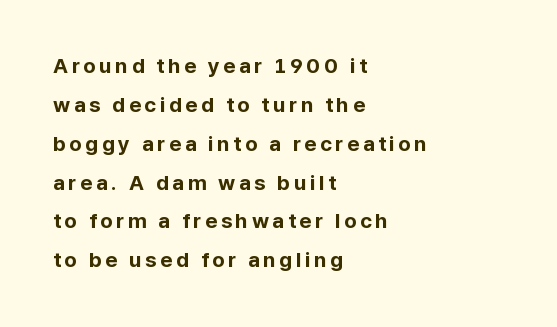
{"italic": "no", "bold": "yes", "underline": "no", "align": "left", "line_spacing_ratio": 1.85, "glyph_px": 21}
